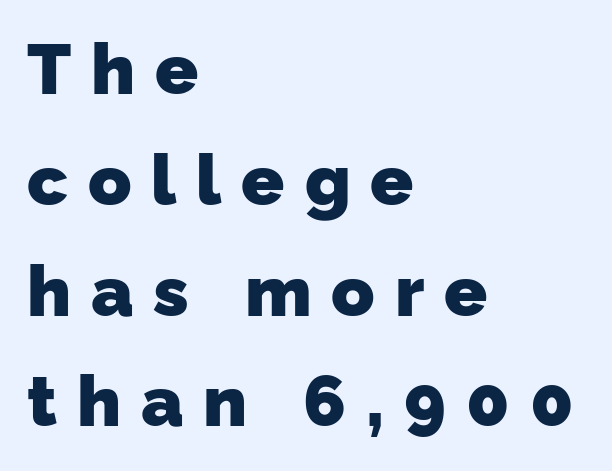
Stroke terminals: plain, sans-serif. If you drew a ruler down the left edge, every line would touch it. Weight check: bold — yes, fully. Beneath every word, the page is bare. The designer left line spacing at the default. Each letter keeps its own natural width here, so spacing adapts to shape.
